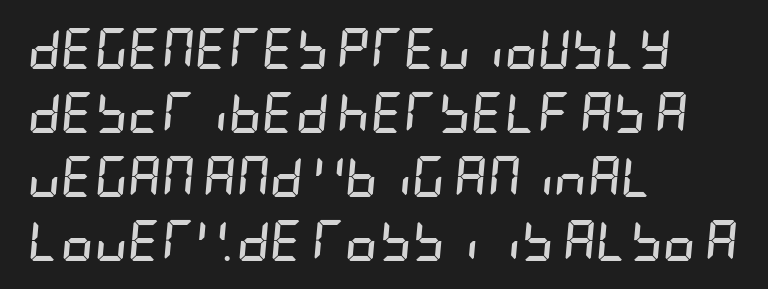
Q: Is the text bold? A: Yes.
Q: Is the text italic (slanted)? A: Yes, it leans right by about 5 degrees.
Q: Is the text underlined? A: No.
Q: How is the paragraph aligned? A: Left-aligned.
Q: Is the spacing between letters normal or unusually wide? A: Normal.
Q: Is the spacing between lines tight, normal or loose? A: Normal.
Q: Width (condensed, normal, or wide)? A: Condensed.
Q: Stroke contrast? A: Low.
Q: x-height? A: Large.
